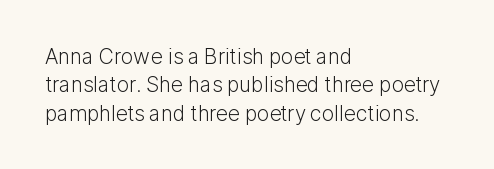
The image shows 21 px text type, upright; set left-aligned, normal line spacing (1.35x), normal letter spacing, not underlined.
